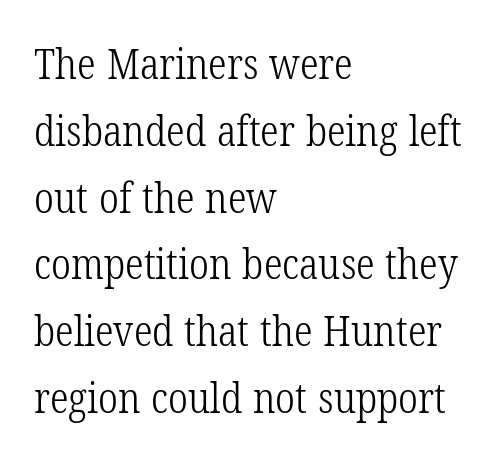
Q: Is the text bold? A: No.
Q: Is the typeface a serif or a sans-serif typeface? A: Serif.
Q: Is the text underlined? A: No.
Q: How is the paragraph aligned? A: Left-aligned.
Q: Is the spacing between letters normal or unusually wide? A: Normal.
Q: Is the spacing between lines tight, normal or loose? A: Normal.
Q: Width (condensed, normal, or wide)? A: Condensed.
Q: Stroke contrast? A: Low.
Q: x-height? A: Medium.
Q: Monospaced? A: No.
